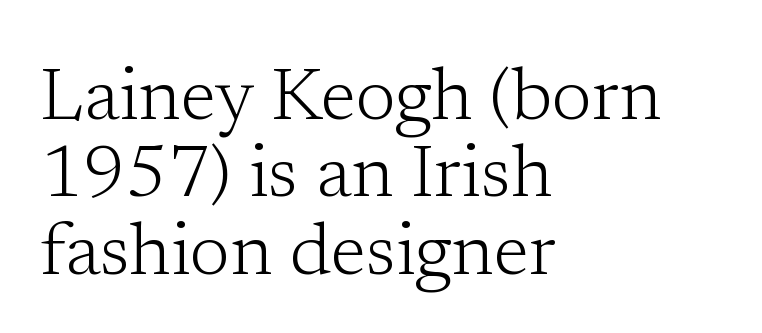
{"serif": "yes", "italic": "no", "bold": "no", "weight": "light", "width": "normal", "stroke_contrast": "low", "x_height": "medium", "monospaced": "no", "underline": "no", "align": "left", "line_spacing": "tight", "line_spacing_ratio": 1.06, "letter_spacing": "normal", "letter_spacing_em": 0.0, "glyph_px": 73}
